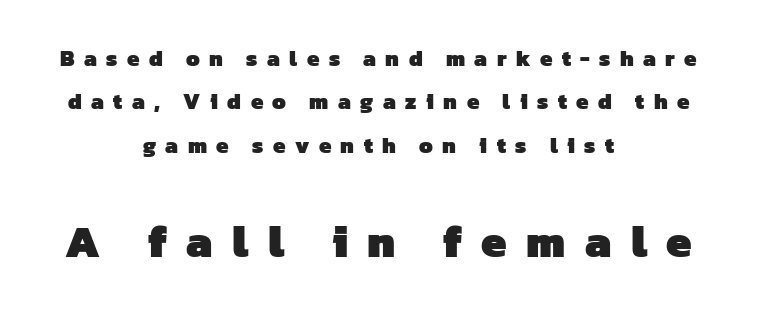
{"serif": "no", "bold": "yes", "weight": "heavy", "width": "normal", "stroke_contrast": "low", "x_height": "medium", "monospaced": "no", "underline": "no", "align": "center", "line_spacing": "loose", "line_spacing_ratio": 1.97, "letter_spacing": "wide", "letter_spacing_em": 0.43, "larger_block": "second", "size_ratio": 2.05, "glyph_px": 45}
